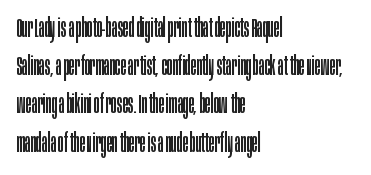
{"italic": "no", "bold": "no", "underline": "no", "align": "left", "line_spacing": "normal", "line_spacing_ratio": 1.47, "letter_spacing": "normal", "letter_spacing_em": 0.0, "glyph_px": 26}
